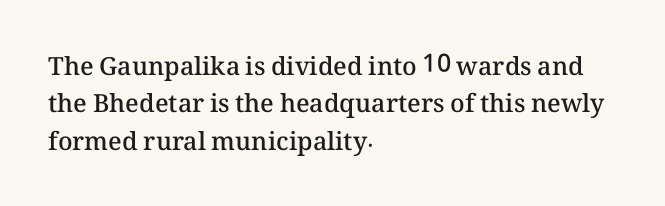
{"italic": "no", "bold": "semi", "underline": "no", "align": "left", "line_spacing": "normal", "line_spacing_ratio": 1.5, "letter_spacing": "normal", "letter_spacing_em": 0.0, "glyph_px": 25}
